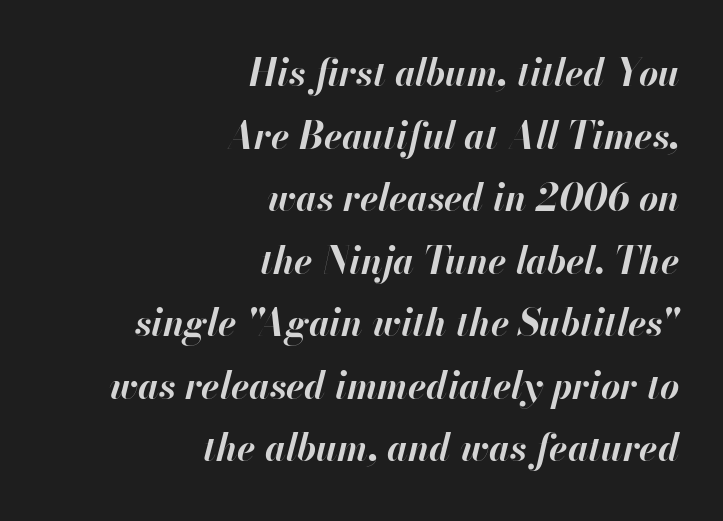
Is this a fixed-width face? No — the glyphs have proportional, varying widths. The words here are not underlined. In CSS terms this would be text-align: right. Inter-character spacing is left at the font's built-in metrics. The glyphs look as if they've been sheared to an angle.
